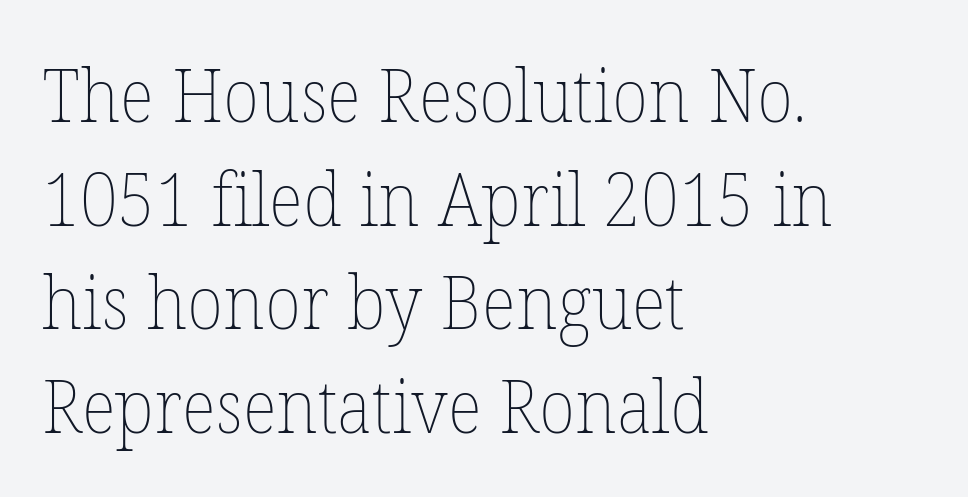
Do the characters align in a grid? No, the font is proportional. The typesetter chose a ragged-right arrangement here. Does the lettering tilt? It doesn't — this is upright. Leading: standard. The cut favours lightness, reaching ordinary text weight at its darkest. Tracking here is standard; glyphs follow each other at the usual distance.
